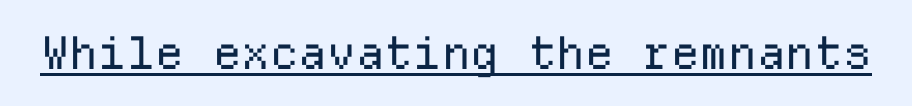
Every character sits straight up, as roman type does. Caption: lettering with a line underneath. Tracking value appears to be zero — textbook default spacing. Monospaced: the letters line up in strict vertical columns.
